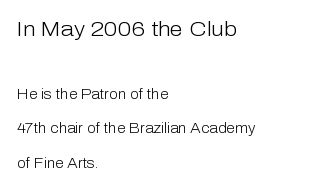
A student would call this left alignment; a typographer would say flush left, rag right. Words float on clear page, feet unadorned. The upper block of text is set noticeably larger than the block beneath it. No heavy texture on the line: the type isn't bold. A roman cut, with each character standing at attention. Honestly, the rows look like they've been pulled way apart.
